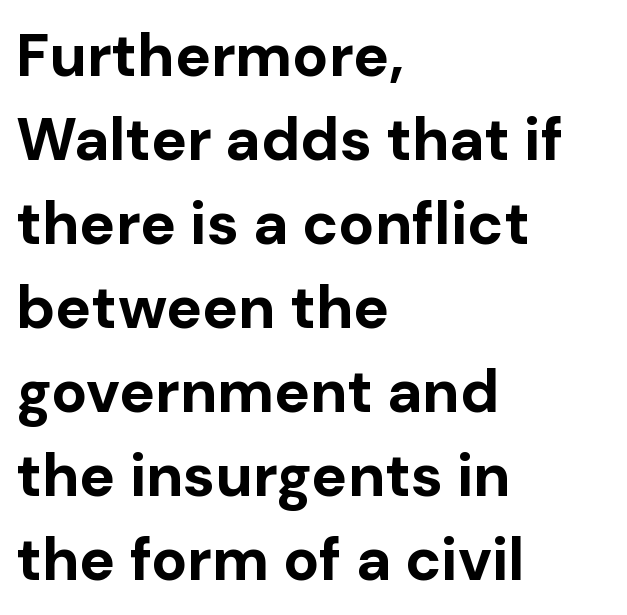
The image shows 60 px bold sans-serif type, upright; set left-aligned, normal line spacing (1.4x), normal letter spacing, not underlined; low stroke contrast and a medium x-height.
